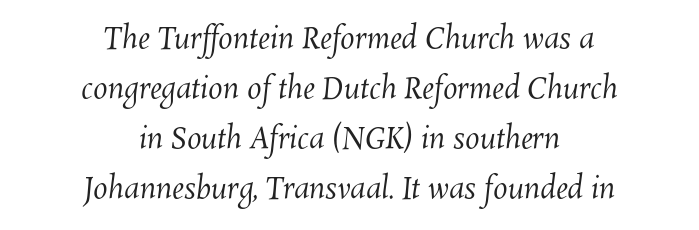
{"bold": "no", "weight": "regular", "width": "normal", "stroke_contrast": "medium", "x_height": "medium", "monospaced": "no", "underline": "no", "align": "center", "line_spacing_ratio": 1.72, "letter_spacing": "normal", "letter_spacing_em": 0.0, "glyph_px": 29}
